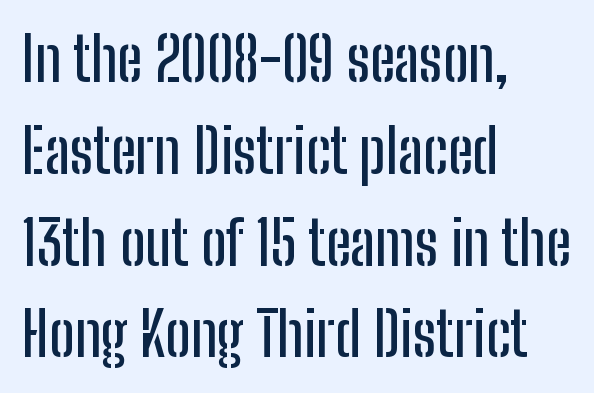
{"serif": "no", "italic": "no", "width": "condensed", "stroke_contrast": "low", "x_height": "medium", "monospaced": "no", "underline": "no", "align": "left", "line_spacing": "normal", "line_spacing_ratio": 1.53, "letter_spacing": "normal", "letter_spacing_em": 0.0, "glyph_px": 60}
